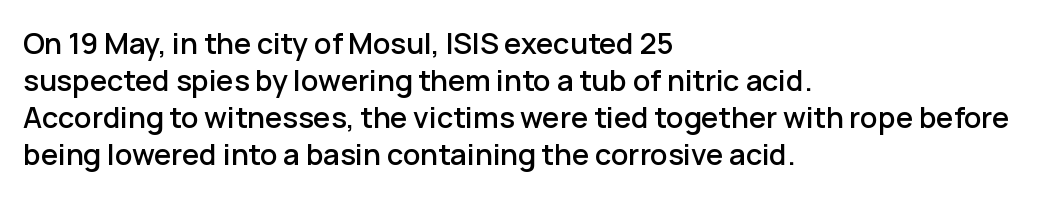
Q: Is the text italic (slanted)? A: No, it is upright.
Q: Is the typeface a serif or a sans-serif typeface? A: Sans-serif.
Q: Is the text underlined? A: No.
Q: How is the paragraph aligned? A: Left-aligned.
Q: Is the spacing between letters normal or unusually wide? A: Normal.
Q: Is the spacing between lines tight, normal or loose? A: Normal.
Q: Width (condensed, normal, or wide)? A: Normal.
Q: Stroke contrast? A: Low.
Q: x-height? A: Medium.
Q: Monospaced? A: No.
